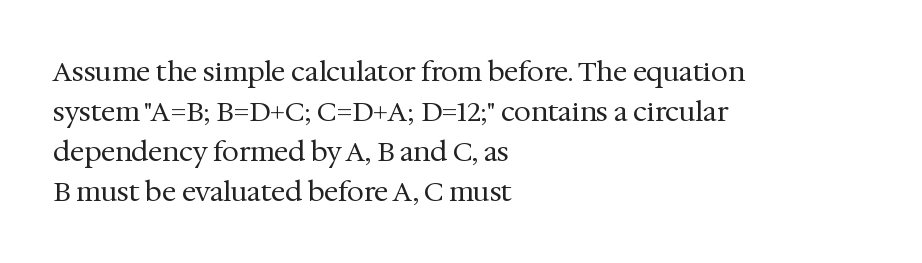
Q: Is the text bold? A: No.
Q: Is the text italic (slanted)? A: No, it is upright.
Q: Is the text underlined? A: No.
Q: How is the paragraph aligned? A: Left-aligned.
Q: Is the spacing between letters normal or unusually wide? A: Normal.
Q: Is the spacing between lines tight, normal or loose? A: Normal.
